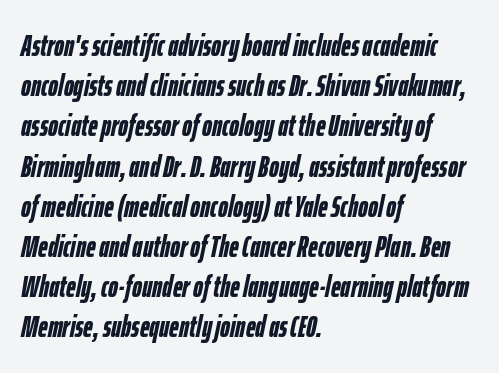
{"italic": "yes", "lean": "right", "slant_degrees": 12, "bold": "yes", "weight": "semibold", "width": "condensed", "stroke_contrast": "low", "x_height": "medium", "monospaced": "no", "underline": "no", "align": "left", "line_spacing": "normal", "line_spacing_ratio": 1.34, "letter_spacing": "normal", "letter_spacing_em": 0.0, "glyph_px": 30}
